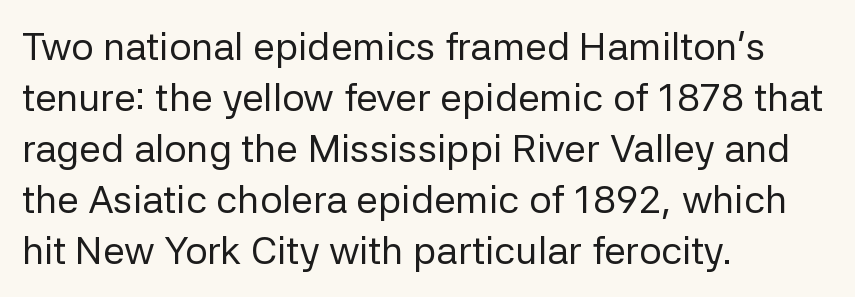
Is this a fixed-width face? No — the glyphs have proportional, varying widths. Letters rest on an invisible, unmarked baseline. The horizontal fit of the characters is conventional and even. Quick note: interline space is typical. Caption: face not bold, strokes unweighted. The rendering anchors every line to the left-hand side.
